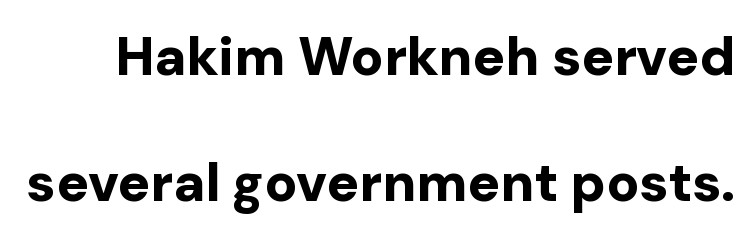
The image shows 54 px bold sans-serif type, upright; set loose line spacing (2.34x), normal letter spacing, not underlined; low stroke contrast and a medium x-height.
